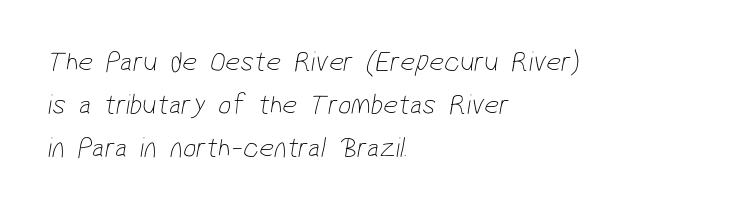
{"serif": "no", "bold": "no", "weight": "thin", "width": "condensed", "stroke_contrast": "low", "x_height": "medium", "monospaced": "no", "underline": "no", "align": "left", "line_spacing": "normal", "line_spacing_ratio": 1.48, "letter_spacing": "normal", "letter_spacing_em": 0.0, "glyph_px": 29}
